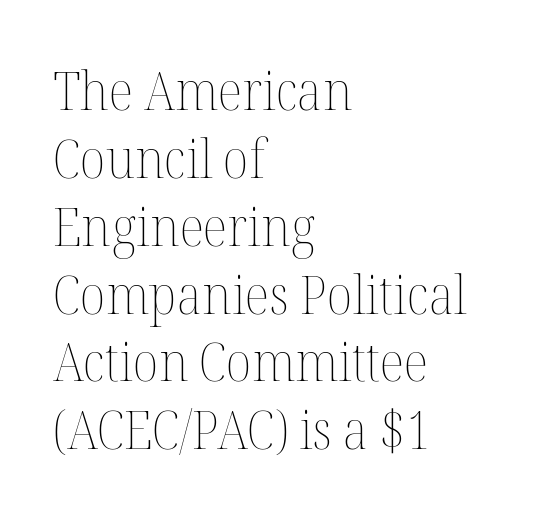
Q: Is the text bold? A: No.
Q: Is the text italic (slanted)? A: No, it is upright.
Q: Is the text underlined? A: No.
Q: How is the paragraph aligned? A: Left-aligned.
Q: Is the spacing between letters normal or unusually wide? A: Normal.
Q: Is the spacing between lines tight, normal or loose? A: Normal.
Q: Width (condensed, normal, or wide)? A: Normal.
Q: Stroke contrast? A: Medium.
Q: x-height? A: Medium.
Q: Monospaced? A: No.
